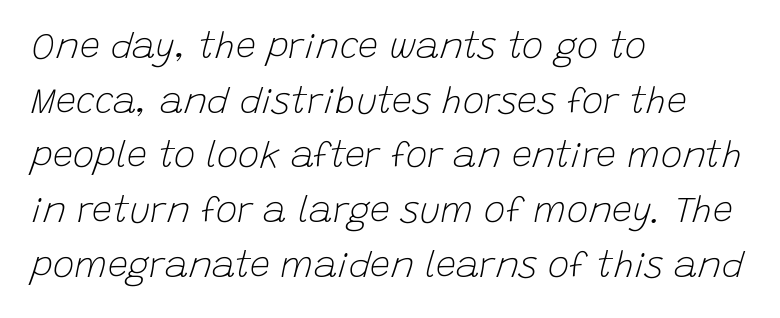
Q: Is the text bold? A: No.
Q: Is the text italic (slanted)? A: Yes, it leans right by about 15 degrees.
Q: Is the text underlined? A: No.
Q: How is the paragraph aligned? A: Left-aligned.
Q: Is the spacing between letters normal or unusually wide? A: Normal.
Q: Is the spacing between lines tight, normal or loose? A: Normal.
Q: Width (condensed, normal, or wide)? A: Normal.
Q: Stroke contrast? A: Low.
Q: x-height? A: Large.
Q: Monospaced? A: No.
